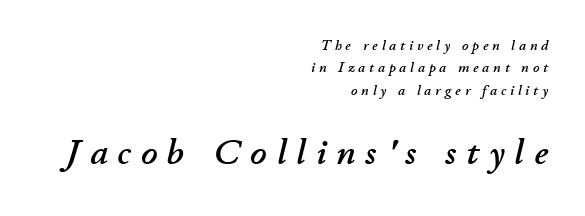
Q: Is the text italic (slanted)? A: Yes, it leans right by about 11 degrees.
Q: Is the text underlined? A: No.
Q: How is the paragraph aligned? A: Right-aligned.
Q: Is the spacing between letters normal or unusually wide? A: Unusually wide.
Q: Is the spacing between lines tight, normal or loose? A: Normal.
Q: Which block of text is set in a larger size, the first (top) or the second (bottom)? A: The second (bottom) one.
Q: Width (condensed, normal, or wide)? A: Normal.
Q: Stroke contrast? A: Low.
Q: x-height? A: Small.
Q: Monospaced? A: No.
